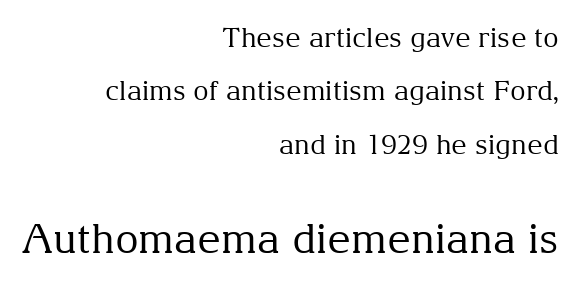
A great deal of white space separates one row of letters from the next. Weight: regular or lighter. The font's upright variant was chosen for this text. This sample has the flowing, uneven cadence of proportional lettering. Note: serifs present on the glyphs.
